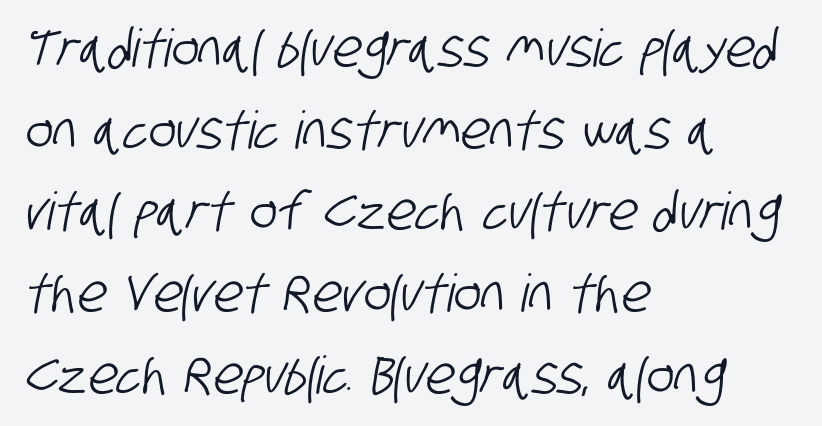
{"serif": "no", "width": "condensed", "stroke_contrast": "low", "x_height": "large", "monospaced": "no", "underline": "no", "align": "left", "line_spacing": "normal", "line_spacing_ratio": 1.57, "letter_spacing": "normal", "letter_spacing_em": 0.0, "glyph_px": 52}
